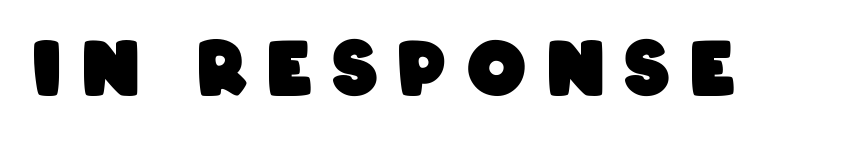
{"serif": "no", "bold": "yes", "weight": "heavy", "width": "condensed", "stroke_contrast": "low", "x_height": "large", "monospaced": "no", "underline": "no", "letter_spacing": "wide", "letter_spacing_em": 0.27, "glyph_px": 74}
